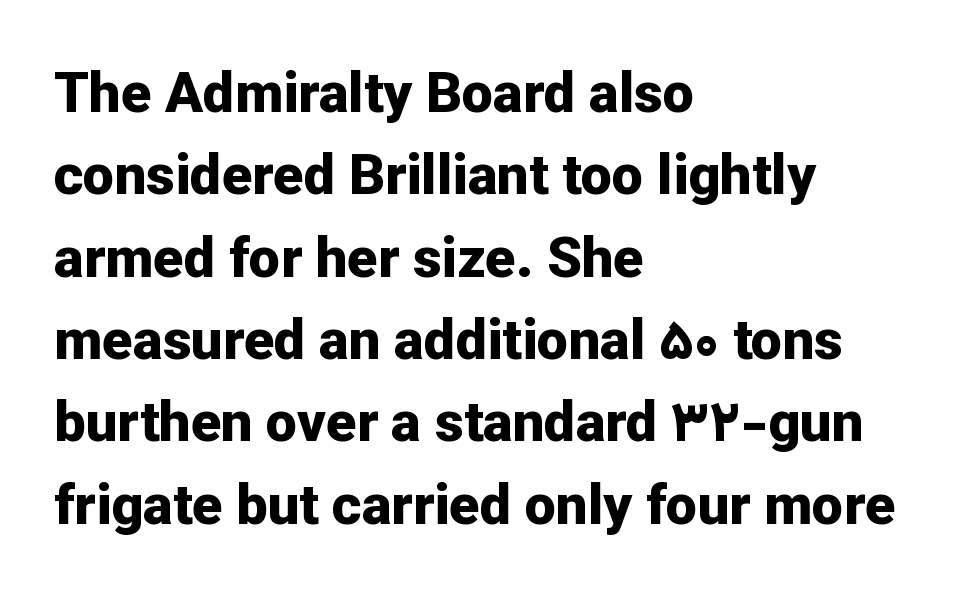
Its strokes are broad and dark, the hallmark of bold type. The designer went with a sans here, leaving each stem footless. The passage shown is typed in a proportional face where columns would drift. The space directly below the letters is spotless.
